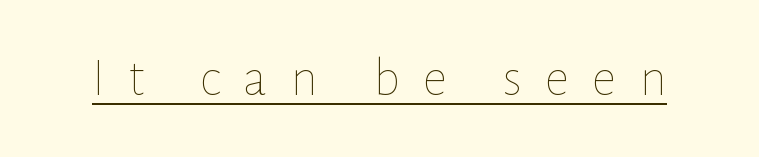
The letters advance in unequal steps, a hallmark of proportional type. What stands out about the letter spacing? Its width — letters are far apart. These glyphs show unthickened strokes, regular width or finer. Italic: no, the glyphs are upright roman.
